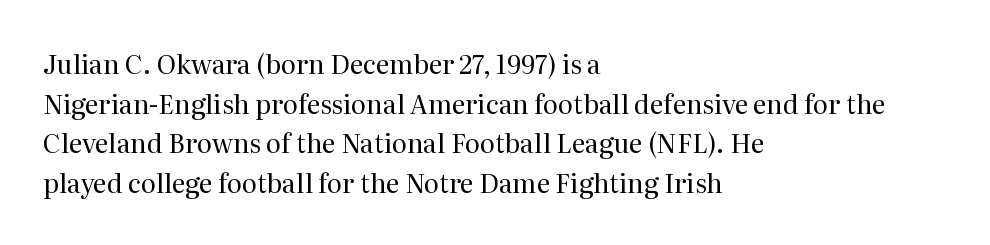
The image shows 26 px text type, upright; set left-aligned, normal line spacing (1.52x), normal letter spacing, not underlined.
